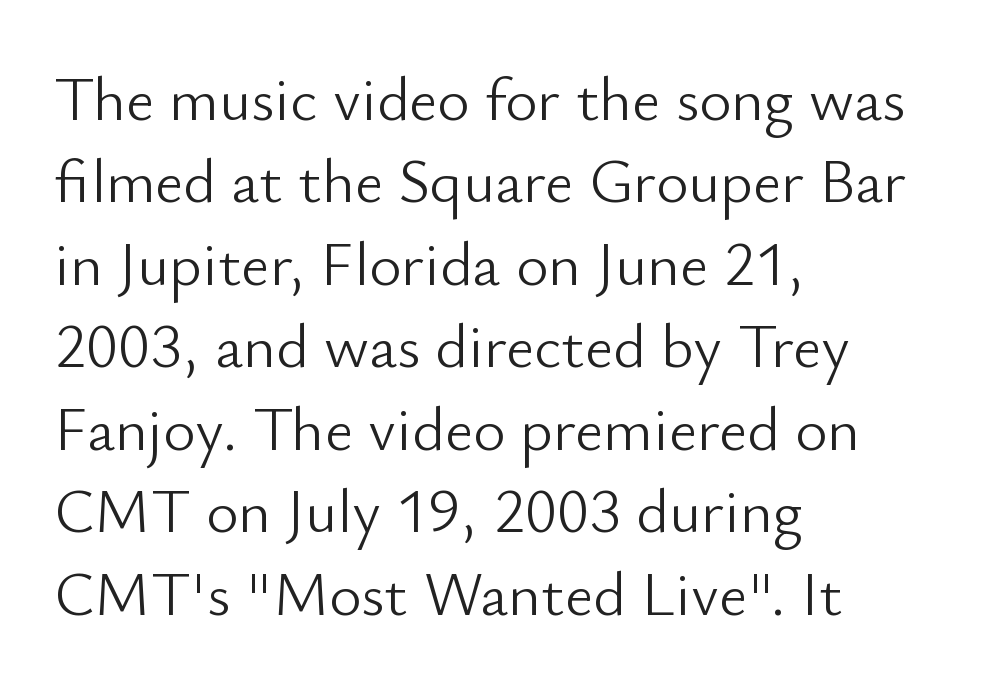
These lines were composed using upright roman letters. Quick note: interline space is typical. Note: no serifs on the glyphs. The type is set solid horizontally, with unmodified tracking. The rendering uses natural spacing where letterforms have individual widths.
